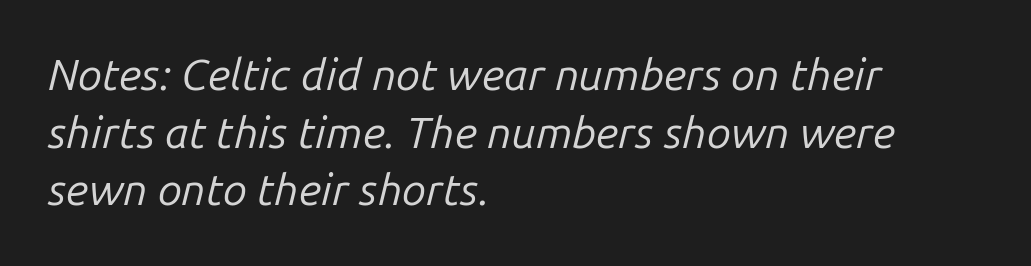
Notice how the stems are inclined rather than vertical — that's the hallmark of italics. If you measured baseline to baseline, you'd find a middling distance. Heaviness? Minimal to ordinary, like unemphasized prose. Underlining? Definitely not there. A typesetter would call this proportional, since set widths differ per character.
